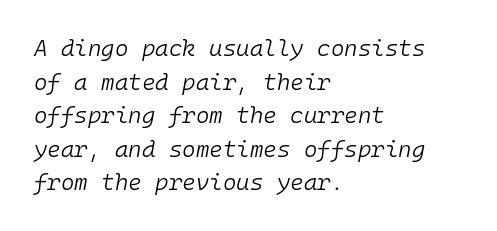
{"italic": "yes", "lean": "right", "slant_degrees": 10, "bold": "no", "underline": "no", "align": "left", "line_spacing": "normal", "line_spacing_ratio": 1.46, "letter_spacing": "normal", "letter_spacing_em": 0.0, "glyph_px": 23}
